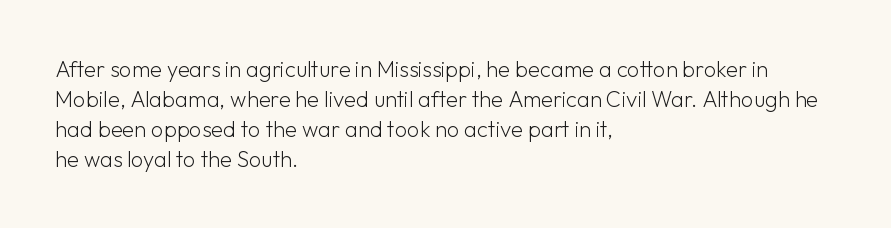
The image shows 22 px text type, upright; set left-aligned, normal line spacing (1.36x), normal letter spacing, not underlined.
